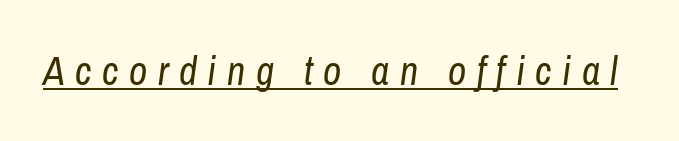
The image shows 40 px regular-weight, condensed type, italic (leaning right); set unusually wide letter spacing (+0.26 em), underlined; low stroke contrast and a medium x-height.
